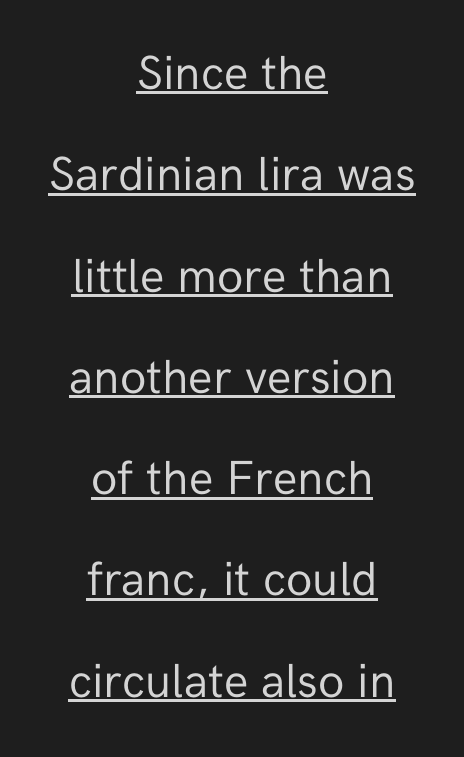
Q: Is the text bold? A: No.
Q: Is the text italic (slanted)? A: No, it is upright.
Q: Is the typeface a serif or a sans-serif typeface? A: Sans-serif.
Q: Is the text underlined? A: Yes.
Q: How is the paragraph aligned? A: Centered.
Q: Is the spacing between letters normal or unusually wide? A: Normal.
Q: Is the spacing between lines tight, normal or loose? A: Loose.
Q: Width (condensed, normal, or wide)? A: Normal.
Q: Stroke contrast? A: Low.
Q: x-height? A: Medium.
Q: Monospaced? A: No.
